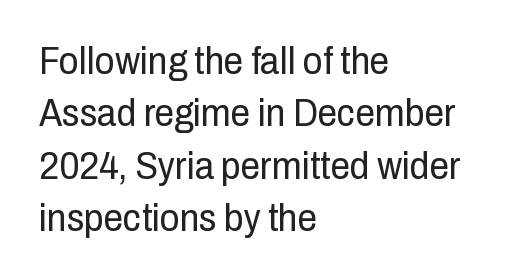
The image shows 39 px regular-weight, condensed sans-serif type, upright; set left-aligned, normal line spacing (1.34x), normal letter spacing, not underlined; low stroke contrast and a medium x-height.
